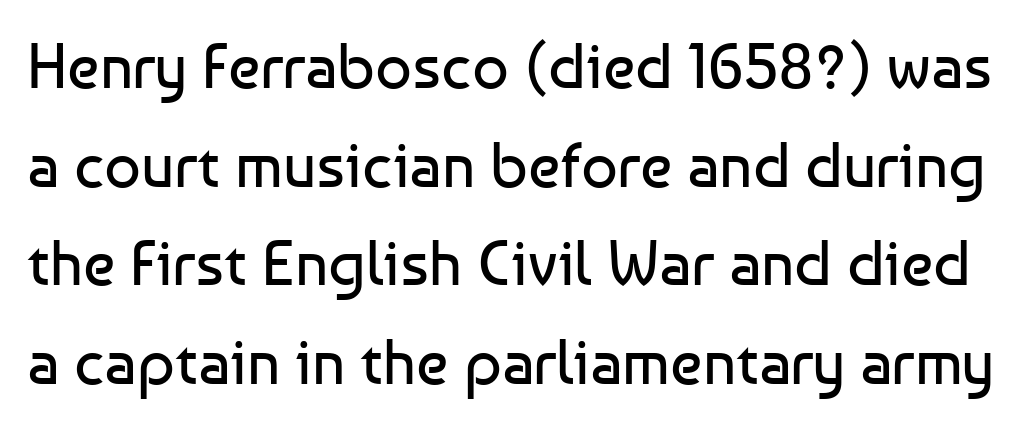
{"serif": "no", "italic": "no", "bold": "no", "weight": "regular", "width": "normal", "stroke_contrast": "low", "x_height": "medium", "monospaced": "no", "underline": "no", "line_spacing": "normal", "line_spacing_ratio": 1.54, "letter_spacing": "normal", "letter_spacing_em": 0.0, "glyph_px": 64}
